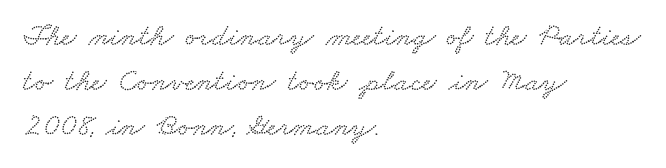
The image shows 31 px wide type; set left-aligned, normal line spacing (1.45x), normal letter spacing, not underlined; low stroke contrast and a small x-height.
